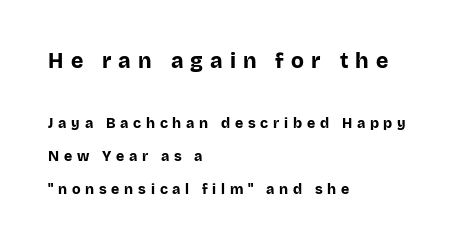
The image shows 21 px bold type, upright; set left-aligned, loose line spacing (2.36x), unusually wide letter spacing (+0.34 em), not underlined; the first (top) block is 1.5x larger.
